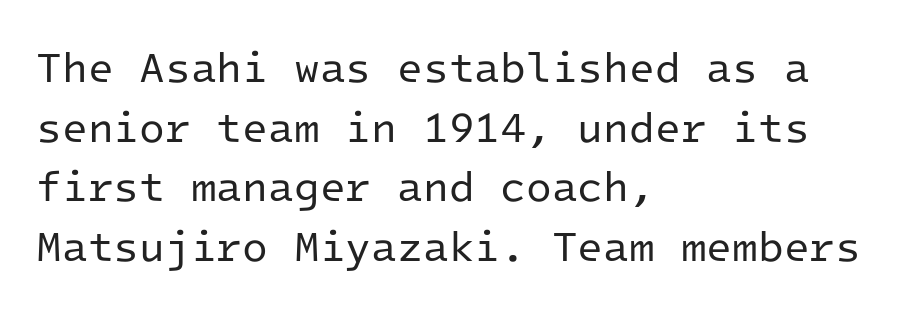
The image shows 42 px regular-weight sans-serif type, upright, monospaced; set left-aligned, normal line spacing (1.42x), normal letter spacing, not underlined; low stroke contrast and a medium x-height.
